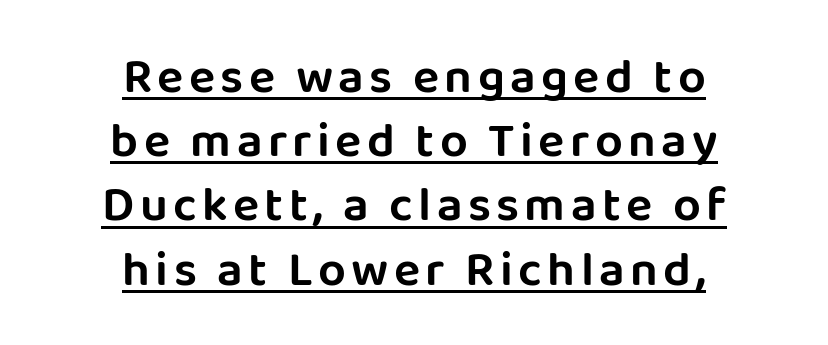
{"serif": "no", "italic": "no", "width": "normal", "stroke_contrast": "low", "x_height": "large", "monospaced": "no", "underline": "yes", "align": "center", "line_spacing": "normal", "line_spacing_ratio": 1.31, "glyph_px": 49}
